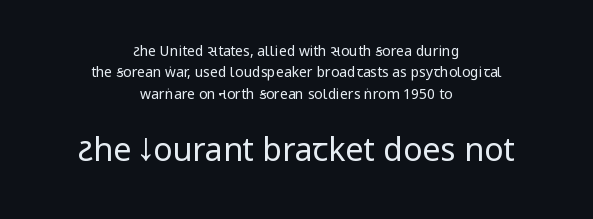
{"serif": "no", "italic": "no", "bold": "no", "weight": "regular", "width": "condensed", "stroke_contrast": "low", "x_height": "large", "monospaced": "no", "underline": "no", "align": "center", "line_spacing": "normal", "line_spacing_ratio": 1.52, "letter_spacing": "normal", "letter_spacing_em": 0.0, "larger_block": "second", "size_ratio": 2.29, "glyph_px": 32}
